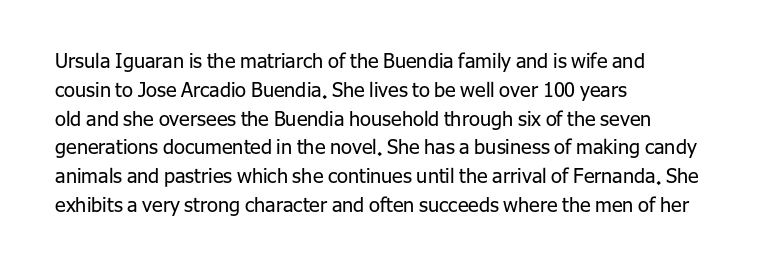
Vertical strokes here are truly vertical. The typesetting does not lean heavy: it is not bold. These lines keep a tight, regular rhythm from letter to letter. Anything drawn beneath the words? Only blank space. The designer left line spacing at the default. Caption: multi-line text, flush left, ragged right.
